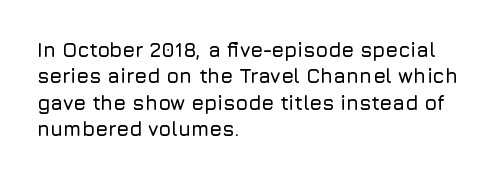
The image shows 20 px text type, upright; set left-aligned, normal line spacing (1.32x), normal letter spacing, not underlined.
